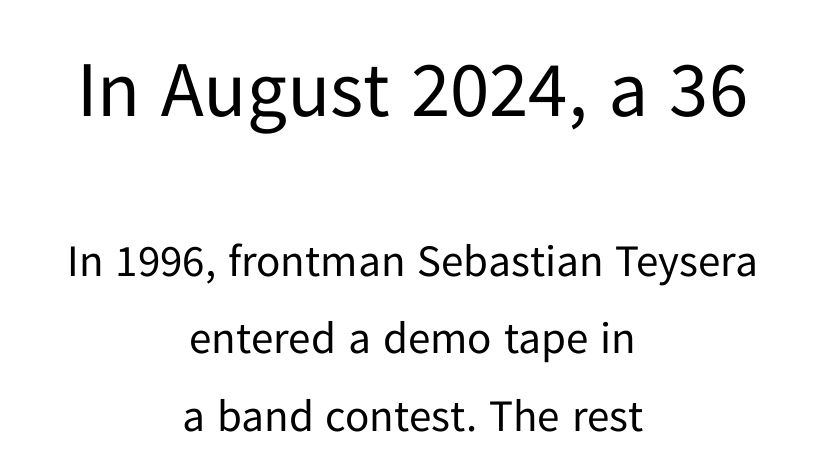
The image shows 79 px regular-weight sans-serif type, upright; set centered, line spacing 1.72x, normal letter spacing, not underlined; the first (top) block is 1.76x larger; low stroke contrast and a medium x-height.
